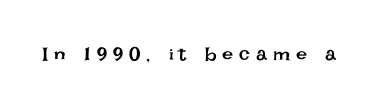
Q: Is the text bold? A: No.
Q: Is the text italic (slanted)? A: No, it is upright.
Q: Is the text underlined? A: No.
Q: Is the spacing between letters normal or unusually wide? A: Unusually wide.
